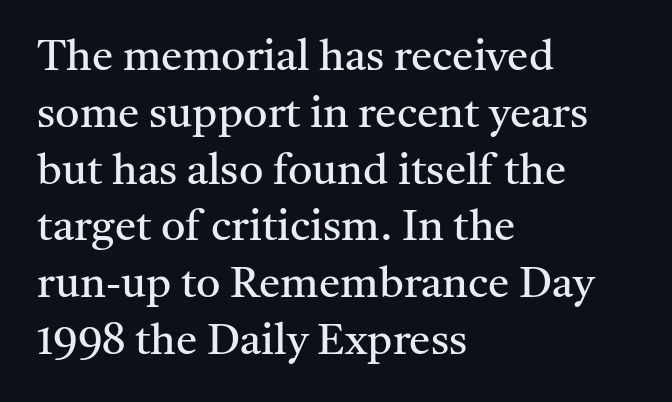
Note the varied advance widths — an 'i' is clearly narrower than an 'm'. You can tell from the footed stems that serif type was used. Reading down the block, your eye returns to a fixed left position each line. The axis of the letterforms is exactly vertical.
